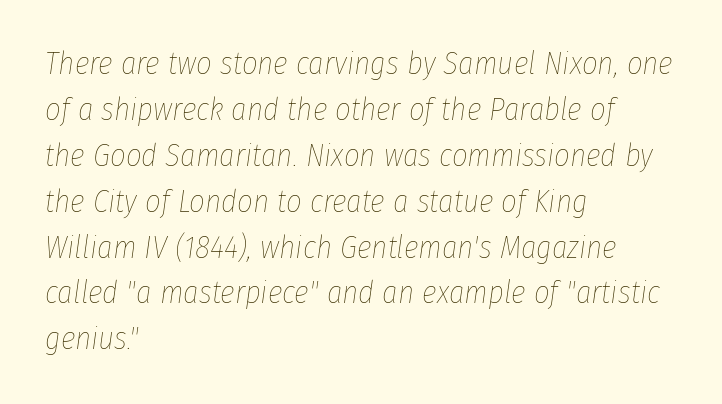
The baseline area is clear. Does the lettering tilt? It does — this is italic. Interline gaps are of average width in this sample. Character widths vary here, with narrow letters taking less room than wide ones. You could call the tracking neutral — neither tight nor loose.
